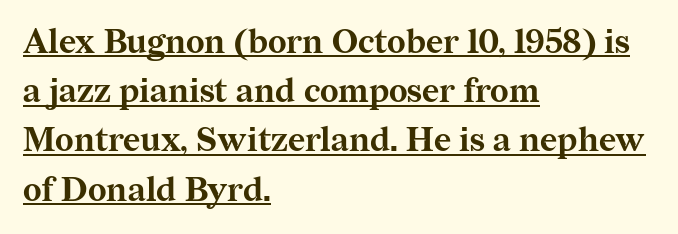
These lines sit exactly where default settings would place them. The string is rendered with underlining switched on. What stands out about the letter spacing? Nothing — it is the standard amount. Proportional: the letters do not fall into vertical columns.
